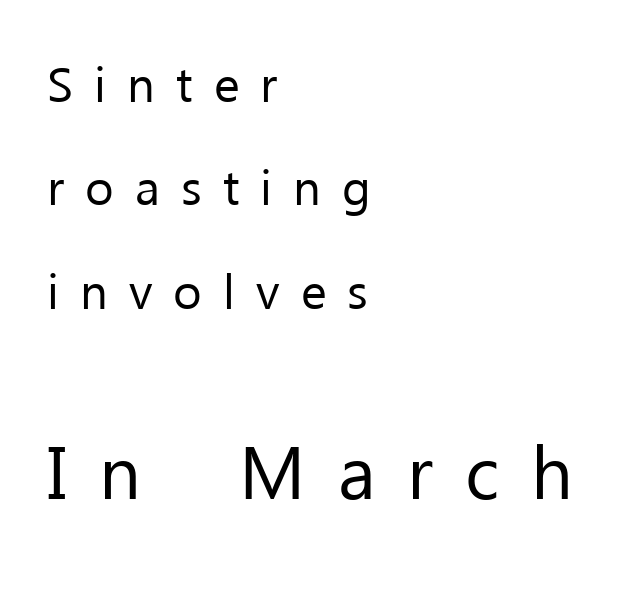
Q: Is the text bold? A: No.
Q: Is the text italic (slanted)? A: No, it is upright.
Q: Is the typeface a serif or a sans-serif typeface? A: Sans-serif.
Q: Is the text underlined? A: No.
Q: How is the paragraph aligned? A: Left-aligned.
Q: Is the spacing between letters normal or unusually wide? A: Unusually wide.
Q: Is the spacing between lines tight, normal or loose? A: Loose.
Q: Which block of text is set in a larger size, the first (top) or the second (bottom)? A: The second (bottom) one.
Q: Width (condensed, normal, or wide)? A: Normal.
Q: Stroke contrast? A: Low.
Q: x-height? A: Medium.
Q: Monospaced? A: No.
